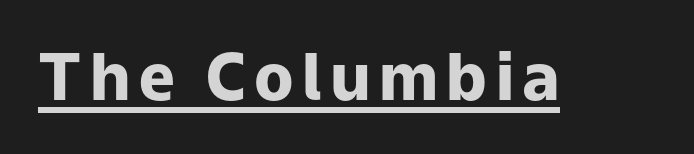
The image shows 64 px heavy sans-serif type, upright; set underlined; low stroke contrast and a medium x-height.
